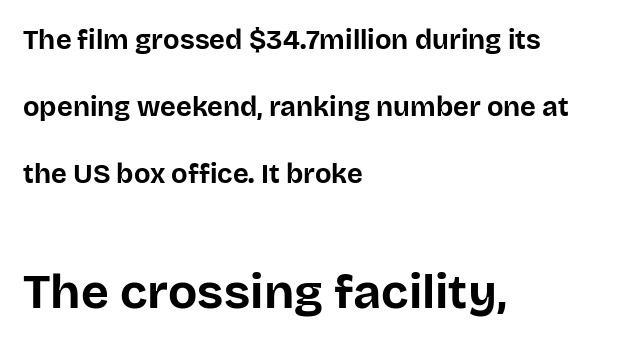
{"serif": "no", "italic": "no", "bold": "yes", "weight": "bold", "width": "normal", "stroke_contrast": "low", "x_height": "large", "monospaced": "no", "underline": "no", "align": "left", "line_spacing": "loose", "line_spacing_ratio": 2.49, "letter_spacing": "normal", "letter_spacing_em": 0.0, "larger_block": "second", "size_ratio": 1.78, "glyph_px": 48}
